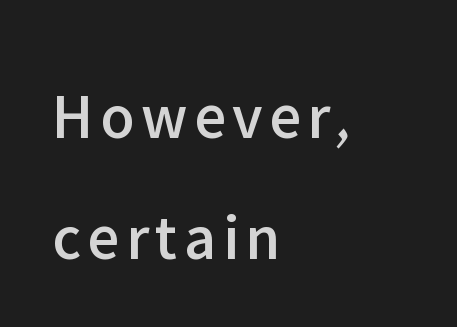
The image shows 65 px sans-serif type, upright; set left-aligned, line spacing 1.86x, not underlined; low stroke contrast and a medium x-height.
